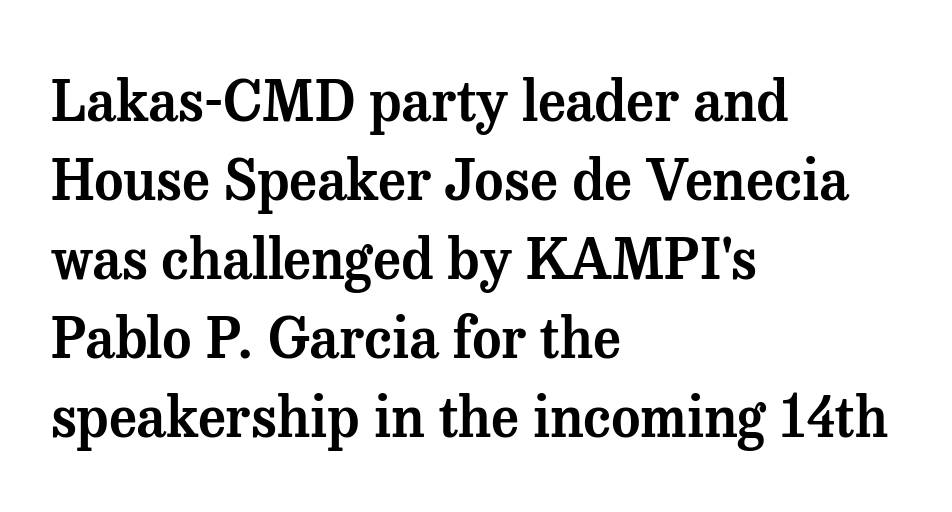
The image shows 56 px serif type, upright; set left-aligned, normal line spacing (1.41x), normal letter spacing, not underlined; medium stroke contrast and a medium x-height.
